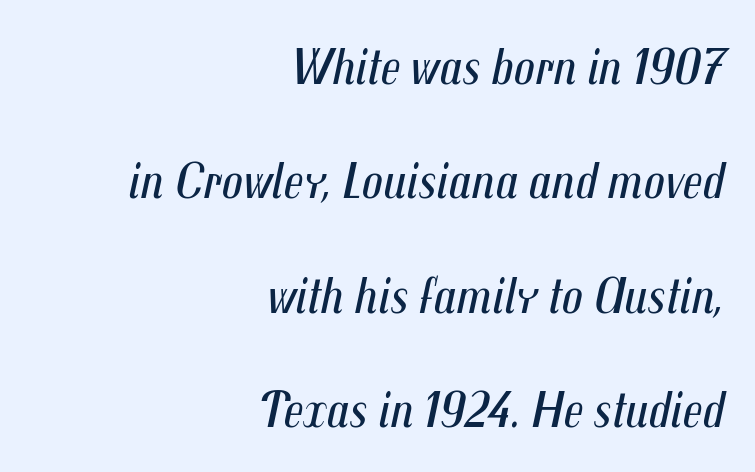
The image shows 52 px regular-weight, condensed type, italic (leaning right); set right-aligned, loose line spacing (2.2x), normal letter spacing, not underlined; medium stroke contrast and a medium x-height.
